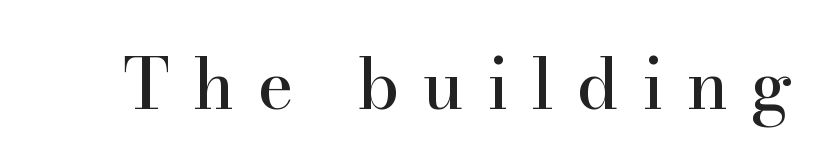
Caption: expanded tracking, letters set apart. Clear beneath every line of the passage. This sample has the flowing, uneven cadence of proportional lettering. Ascenders rise straight up at ninety degrees. Each letter's strokes conclude with small projecting serifs.
